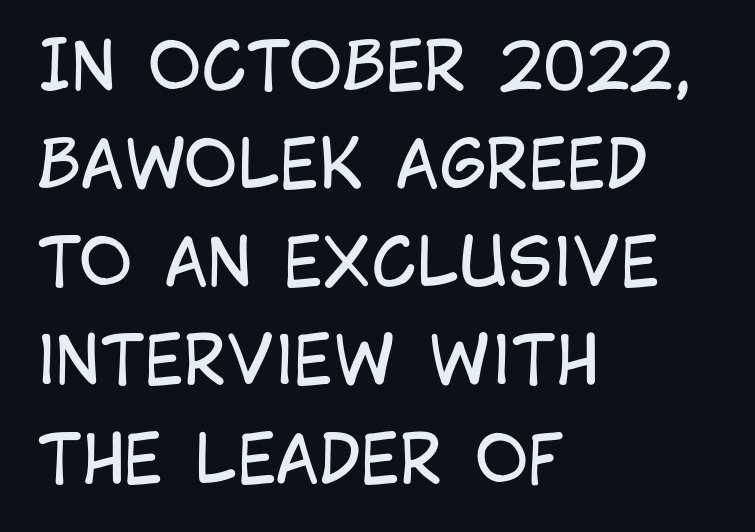
The space directly below the letters is spotless. This rendering leaves character spacing at its baseline value. Serif or sans? Sans — the stroke terminals are bare. The block of text has a typical density, with ordinary space between rows.
